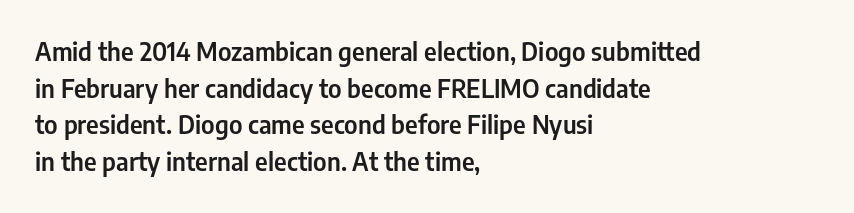
Q: Is the text italic (slanted)? A: No, it is upright.
Q: Is the text underlined? A: No.
Q: How is the paragraph aligned? A: Left-aligned.
Q: Is the spacing between letters normal or unusually wide? A: Normal.
Q: Is the spacing between lines tight, normal or loose? A: Normal.
